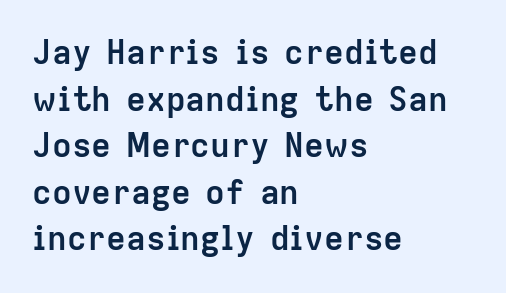
The rows are spaced the way most documents space them. Lines of text with bare space underneath. This rendering employs a face without finishing strokes, i.e., a sans-serif. Short and long lines alike share a common starting point at left.
